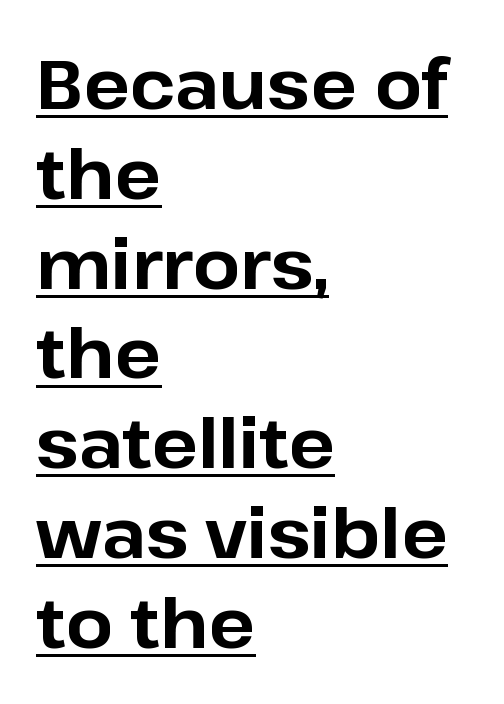
The image shows 68 px bold sans-serif type, upright; set left-aligned, normal line spacing (1.32x), normal letter spacing, underlined; low stroke contrast and a medium x-height.
